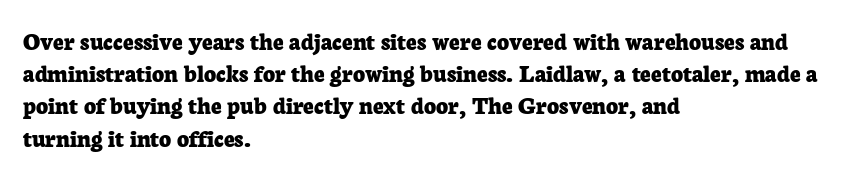
The image shows 26 px bold type, upright; set left-aligned, line spacing 1.24x, normal letter spacing, not underlined.
